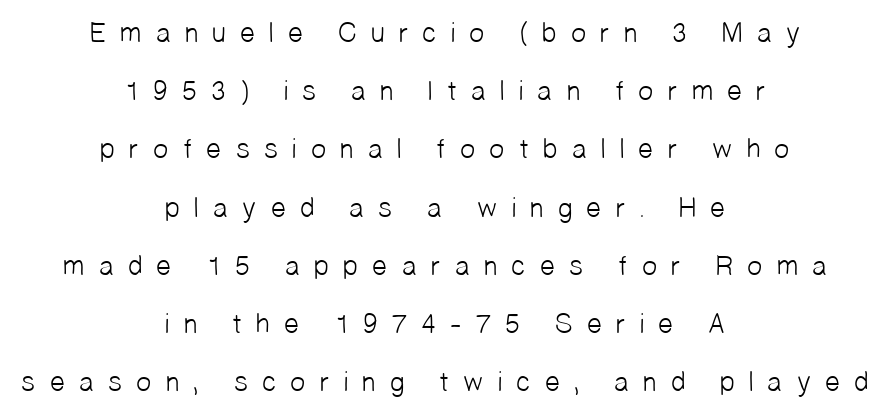
{"serif": "no", "bold": "no", "weight": "light", "width": "normal", "stroke_contrast": "low", "x_height": "medium", "monospaced": "no", "underline": "no", "align": "center", "line_spacing": "loose", "line_spacing_ratio": 2.08, "letter_spacing": "wide", "letter_spacing_em": 0.44, "glyph_px": 28}
